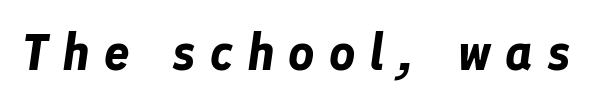
The image shows 51 px bold type, italic (leaning right); set unusually wide letter spacing (+0.27 em), not underlined; low stroke contrast and a medium x-height.
